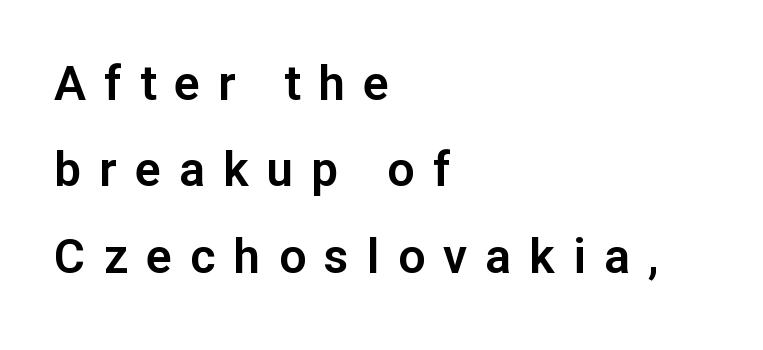
The image shows 48 px sans-serif type, upright; set left-aligned, line spacing 1.8x, unusually wide letter spacing (+0.38 em), not underlined; low stroke contrast and a medium x-height.
